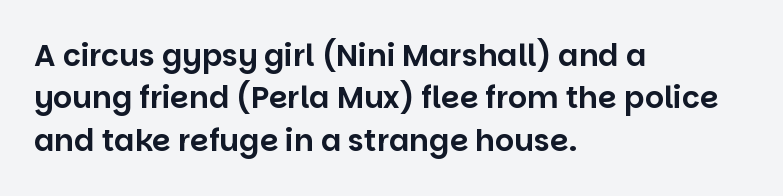
Leading: standard. The rendering keeps characters at their native spacing. If you drew a line through each stem, it would be perfectly vertical. Are there feet on the stems? There aren't — it's a sans. Is this a fixed-width face? No — the glyphs have proportional, varying widths. The rendering anchors every line to the left-hand side.
